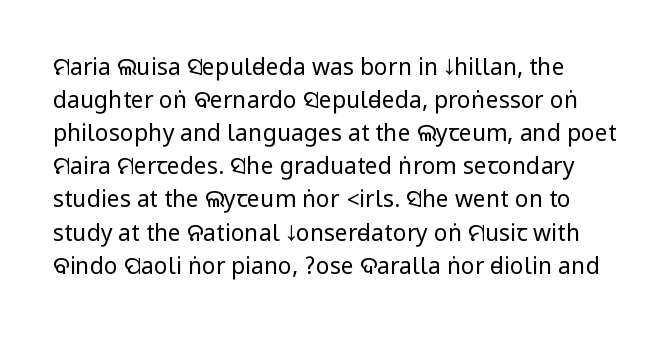
The gap between lines stays unmarked. Heft: none added — not bold. This rendering leaves character spacing at its baseline value. Do the letters lean? They stand straight. The rendering uses a moderate line-height, typical for paragraphs.
